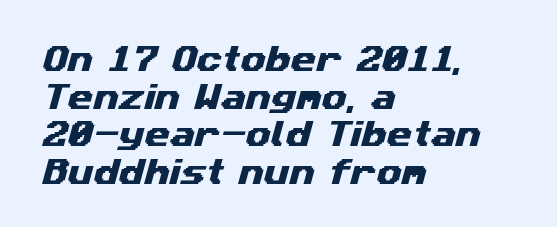
{"serif": "no", "width": "wide", "stroke_contrast": "medium", "x_height": "medium", "monospaced": "no", "underline": "no", "align": "left", "line_spacing": "normal", "line_spacing_ratio": 1.3, "letter_spacing": "normal", "letter_spacing_em": 0.0, "glyph_px": 29}
